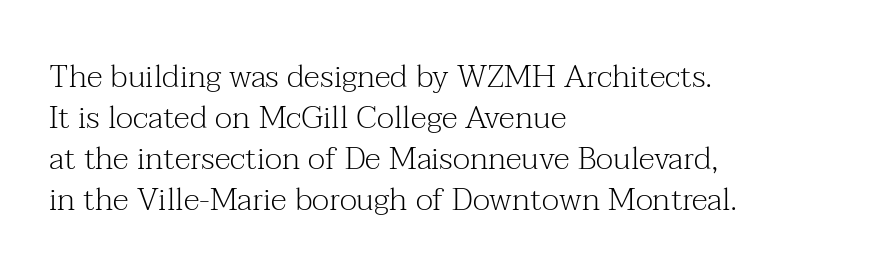
{"serif": "yes", "italic": "no", "bold": "no", "weight": "light", "width": "normal", "stroke_contrast": "medium", "x_height": "medium", "monospaced": "no", "underline": "no", "align": "left", "line_spacing": "normal", "line_spacing_ratio": 1.28, "letter_spacing": "normal", "letter_spacing_em": 0.0, "glyph_px": 32}
